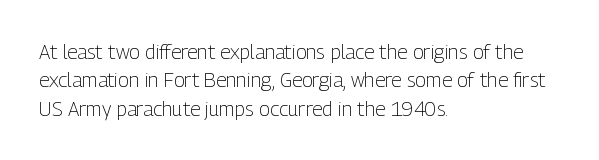
Glyph-to-glyph distance matches everyday printed text. One glance says typical: line gaps are just what's usual. A bare baseline throughout the passage. Does the lettering tilt? It doesn't — this is upright.
